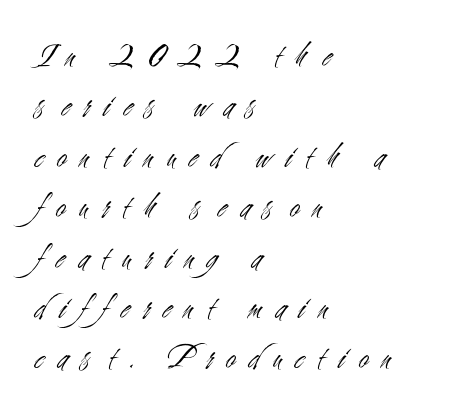
The image shows 35 px light, condensed sans-serif type; set left-aligned, normal line spacing (1.44x), unusually wide letter spacing (+0.4 em), not underlined; medium stroke contrast and a small x-height.
